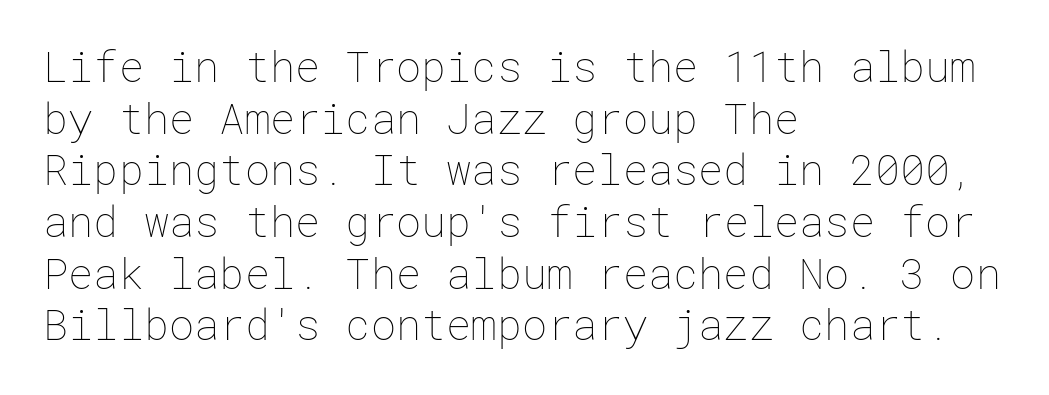
{"italic": "no", "bold": "no", "weight": "thin", "width": "normal", "stroke_contrast": "low", "x_height": "medium", "underline": "no", "align": "left", "line_spacing_ratio": 1.23, "letter_spacing": "normal", "letter_spacing_em": 0.0, "glyph_px": 42}
